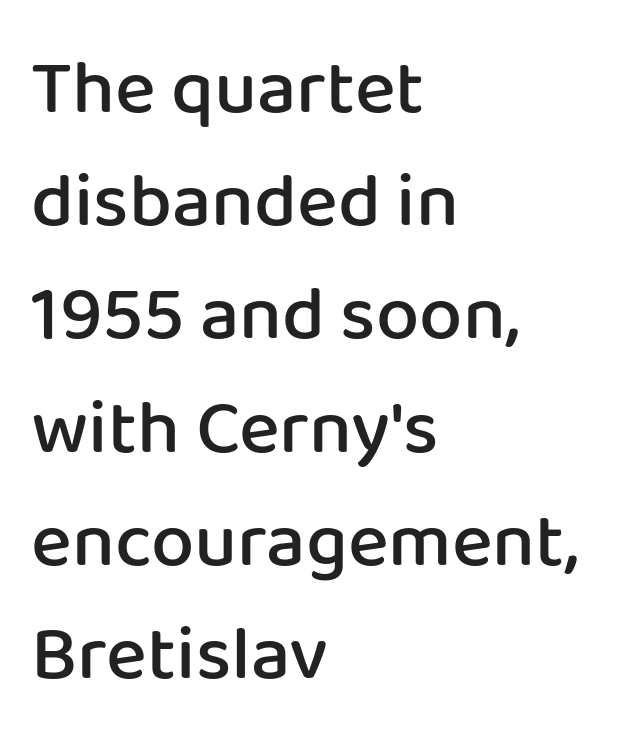
{"serif": "no", "italic": "no", "bold": "semi", "weight": "semibold", "width": "normal", "stroke_contrast": "low", "x_height": "medium", "monospaced": "no", "underline": "no", "align": "left", "line_spacing": "normal", "line_spacing_ratio": 1.47, "letter_spacing": "normal", "letter_spacing_em": 0.0, "glyph_px": 77}
